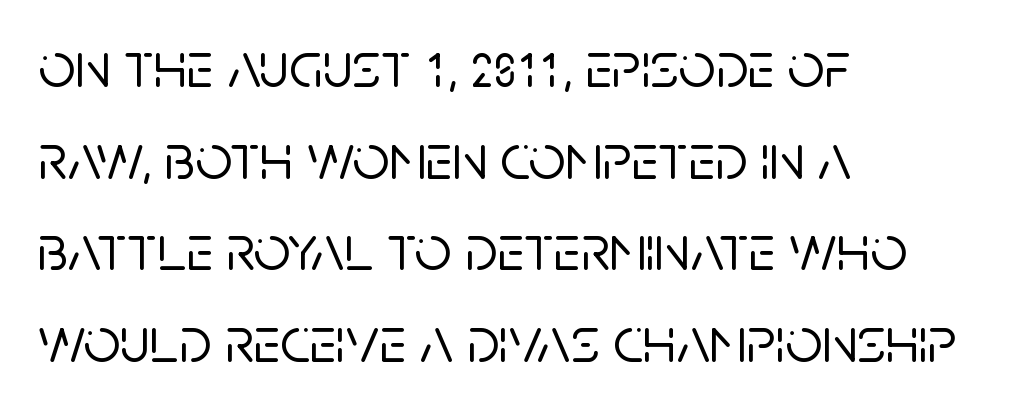
The letters advance in unequal steps, a hallmark of proportional type. You could call the tracking neutral — neither tight nor loose. Each letter's strokes conclude bluntly, with no projecting serifs. Compared with a centered layout, this one pins lines to the left instead.
